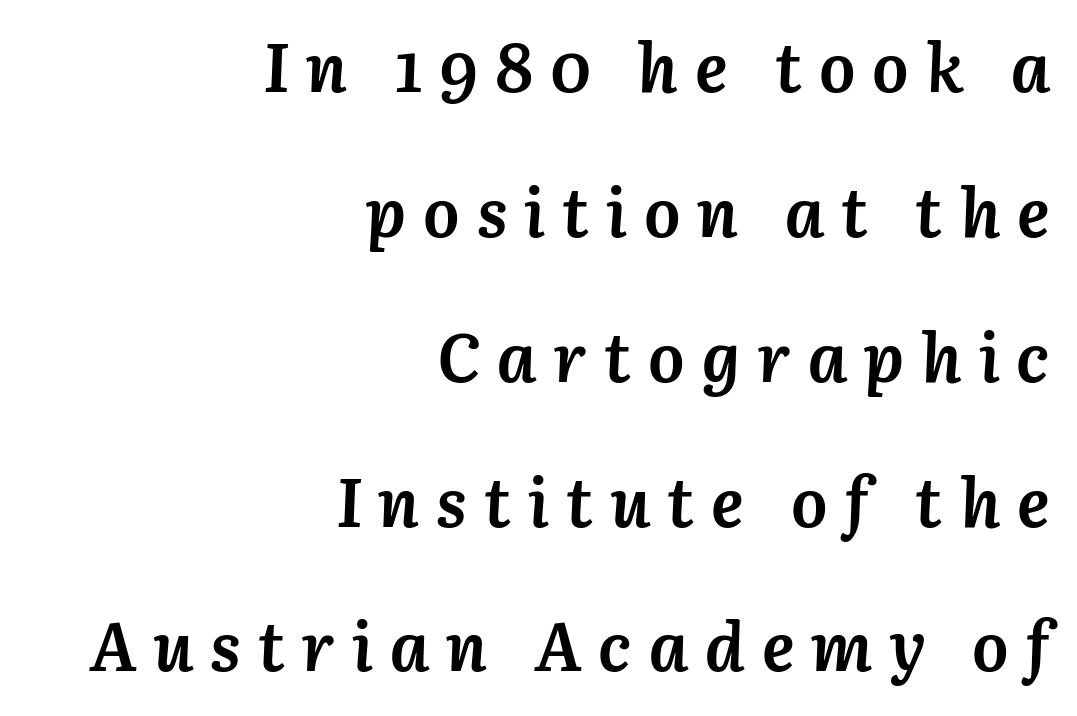
Q: Is the text bold? A: Yes.
Q: Is the text italic (slanted)? A: Yes, it leans right by about 3 degrees.
Q: Is the text underlined? A: No.
Q: How is the paragraph aligned? A: Right-aligned.
Q: Is the spacing between letters normal or unusually wide? A: Unusually wide.
Q: Is the spacing between lines tight, normal or loose? A: Loose.
Q: Width (condensed, normal, or wide)? A: Normal.
Q: Stroke contrast? A: Medium.
Q: x-height? A: Medium.
Q: Monospaced? A: No.
